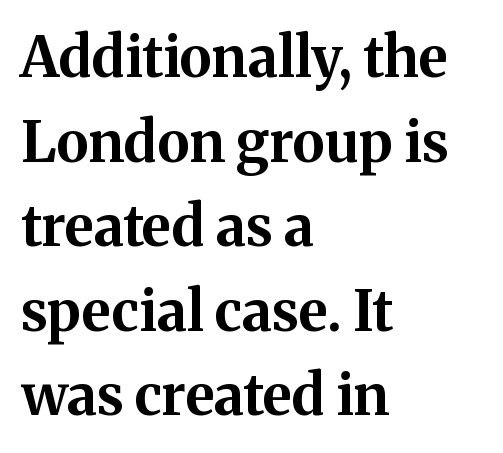
Q: Is the text bold? A: Yes.
Q: Is the text italic (slanted)? A: No, it is upright.
Q: Is the typeface a serif or a sans-serif typeface? A: Serif.
Q: Is the text underlined? A: No.
Q: How is the paragraph aligned? A: Left-aligned.
Q: Is the spacing between letters normal or unusually wide? A: Normal.
Q: Is the spacing between lines tight, normal or loose? A: Normal.
Q: Width (condensed, normal, or wide)? A: Normal.
Q: Stroke contrast? A: Medium.
Q: x-height? A: Medium.
Q: Monospaced? A: No.
